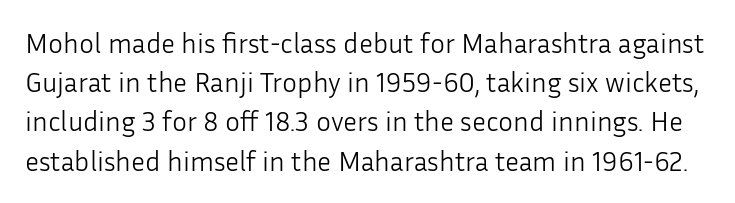
The face used here is a sans, in the tradition of grotesques and geometrics. Note the varied advance widths — an 'i' is clearly narrower than an 'm'. Decoration check: the copy has no underline. Stroke thickness stays within the range of a standard reading face or lighter. Here the glyphs are tracked normally, forming tight word shapes. Vertical strokes here are truly vertical.
